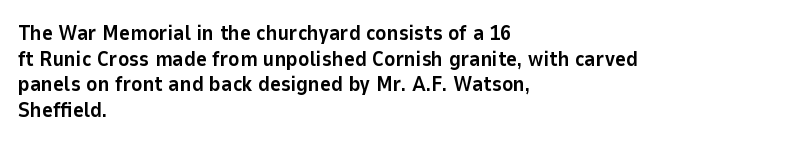
The image shows 21 px bold type, upright; set left-aligned, line spacing 1.22x, normal letter spacing, not underlined.
